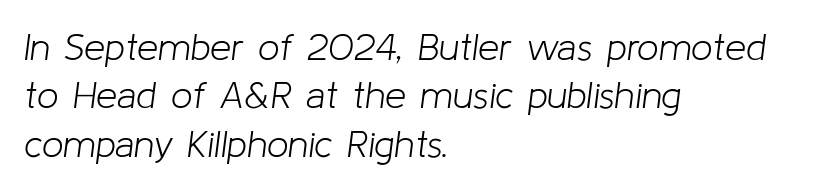
Q: Is the text bold? A: No.
Q: Is the text italic (slanted)? A: Yes, it leans right by about 8 degrees.
Q: Is the text underlined? A: No.
Q: How is the paragraph aligned? A: Left-aligned.
Q: Is the spacing between letters normal or unusually wide? A: Normal.
Q: Is the spacing between lines tight, normal or loose? A: Normal.
Q: Width (condensed, normal, or wide)? A: Normal.
Q: Stroke contrast? A: Low.
Q: x-height? A: Medium.
Q: Monospaced? A: No.
